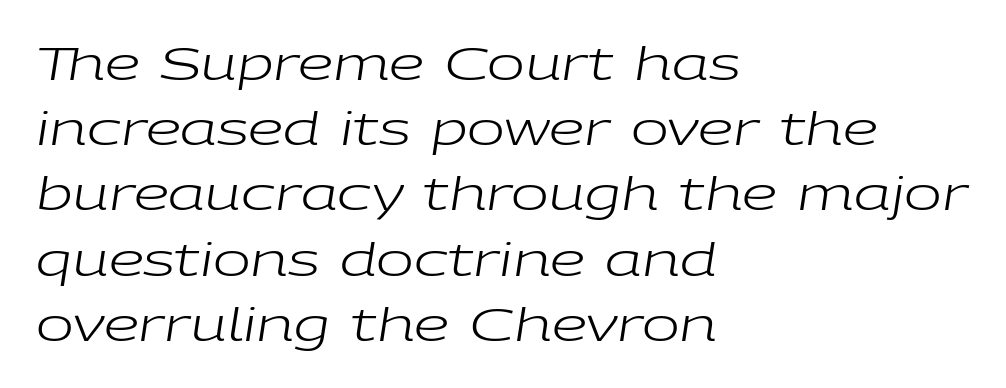
{"italic": "yes", "lean": "right", "slant_degrees": 9, "bold": "no", "weight": "regular", "width": "wide", "stroke_contrast": "low", "x_height": "medium", "monospaced": "no", "underline": "no", "align": "left", "line_spacing": "normal", "line_spacing_ratio": 1.45, "letter_spacing": "normal", "letter_spacing_em": 0.0, "glyph_px": 45}
